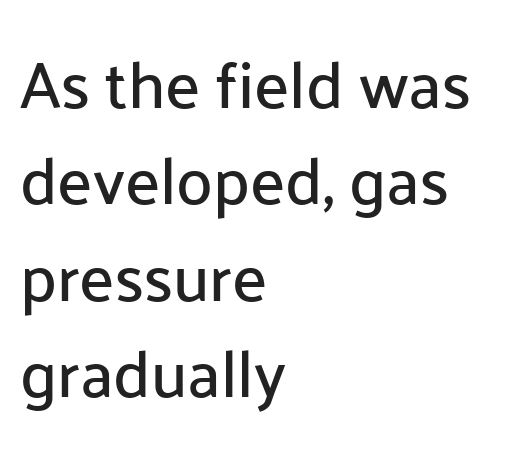
The image shows 66 px sans-serif type, upright; set left-aligned, normal line spacing (1.46x), normal letter spacing, not underlined; low stroke contrast and a medium x-height.
